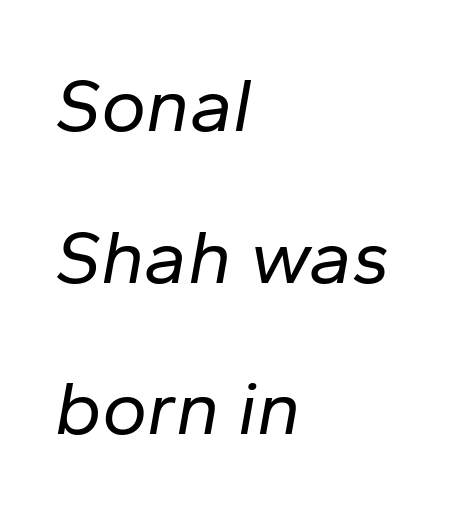
The image shows 77 px regular-weight type, italic (leaning right); set left-aligned, loose line spacing (1.97x), normal letter spacing, not underlined; low stroke contrast and a medium x-height.
